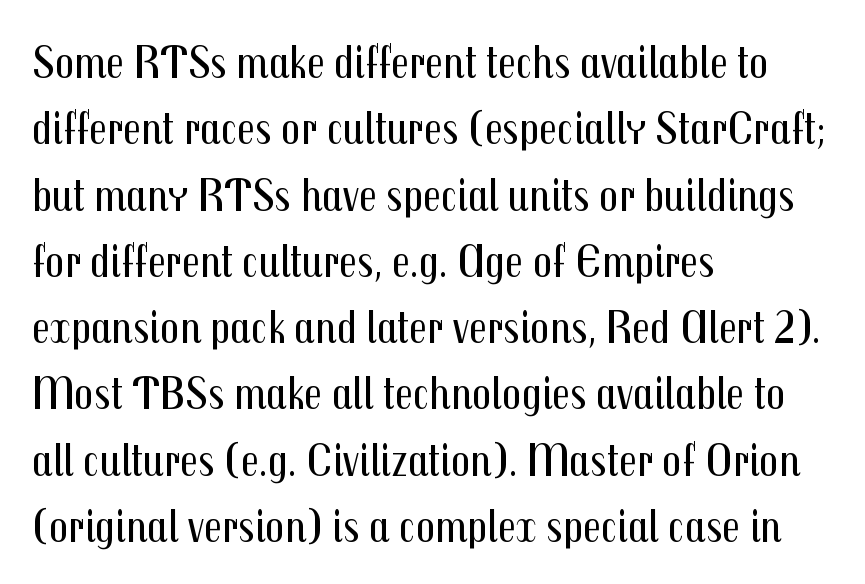
{"serif": "no", "italic": "no", "bold": "no", "weight": "regular", "width": "condensed", "stroke_contrast": "medium", "x_height": "medium", "monospaced": "no", "underline": "no", "align": "left", "line_spacing": "normal", "line_spacing_ratio": 1.41, "letter_spacing": "normal", "letter_spacing_em": 0.0, "glyph_px": 47}
